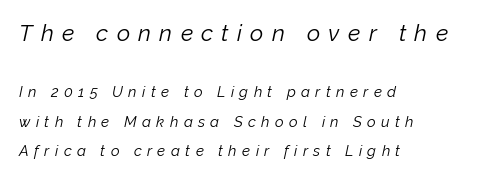
{"italic": "yes", "lean": "right", "slant_degrees": 12, "bold": "no", "underline": "no", "align": "left", "line_spacing": "loose", "line_spacing_ratio": 1.96, "letter_spacing": "wide", "letter_spacing_em": 0.36, "larger_block": "first", "size_ratio": 1.53, "glyph_px": 23}
